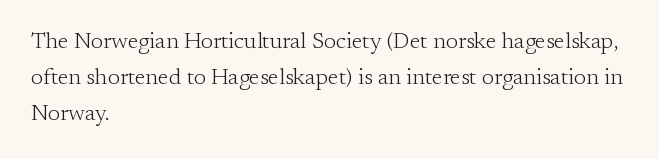
The image shows 23 px text type, upright; set left-aligned, normal line spacing (1.57x), normal letter spacing, not underlined.
